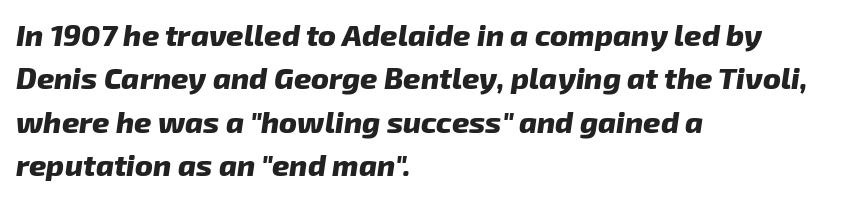
Q: Is the text bold? A: Yes.
Q: Is the text italic (slanted)? A: Yes, it leans right by about 8 degrees.
Q: Is the text underlined? A: No.
Q: How is the paragraph aligned? A: Left-aligned.
Q: Is the spacing between letters normal or unusually wide? A: Normal.
Q: Is the spacing between lines tight, normal or loose? A: Normal.
Q: Width (condensed, normal, or wide)? A: Normal.
Q: Stroke contrast? A: Low.
Q: x-height? A: Medium.
Q: Monospaced? A: No.
